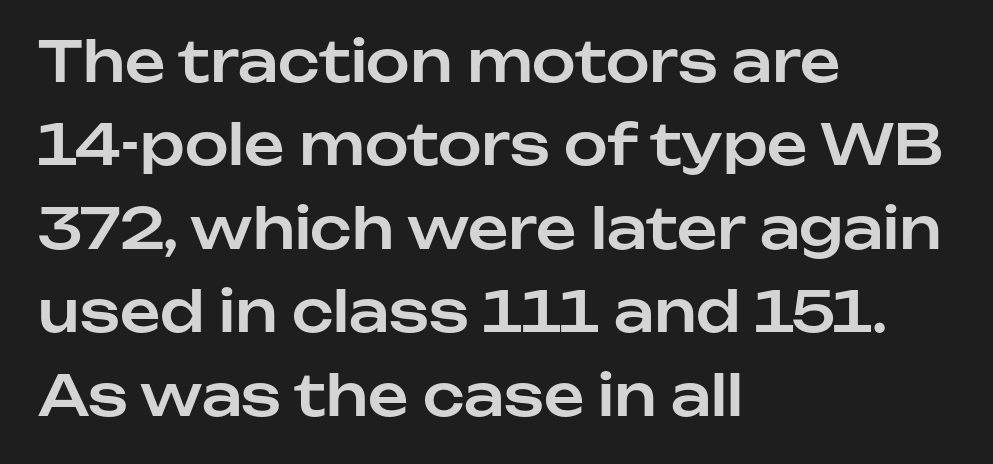
Teacher's note: observe the even left margin — that is flush-left alignment. The type family on display is of the sans-serif kind. This is roman type, the default non-slanted kind. Check under the words: just untouched page. Looks like regular typesetting: each glyph gets only the width it needs. Characters follow at the spacing the type designer built in.
